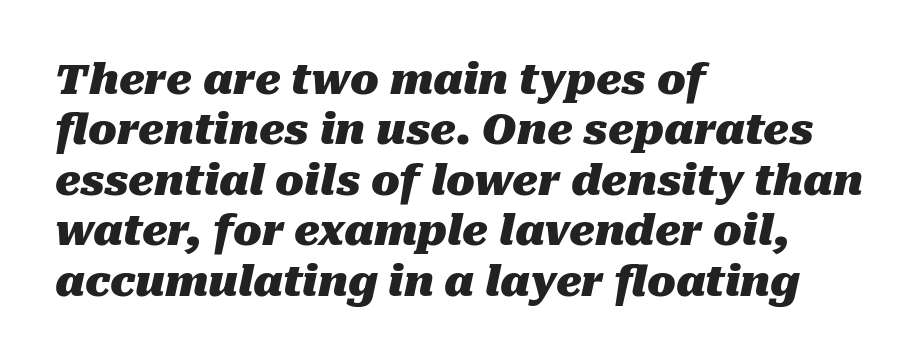
{"italic": "yes", "lean": "right", "slant_degrees": 10, "bold": "yes", "weight": "heavy", "width": "normal", "stroke_contrast": "medium", "x_height": "medium", "monospaced": "no", "underline": "no", "align": "left", "line_spacing_ratio": 1.2, "letter_spacing": "normal", "letter_spacing_em": 0.0, "glyph_px": 42}
